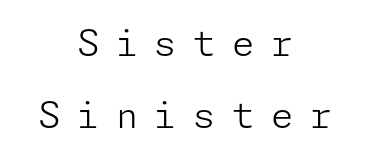
{"serif": "no", "italic": "no", "bold": "no", "weight": "light", "width": "normal", "stroke_contrast": "low", "x_height": "medium", "underline": "no", "align": "center", "line_spacing": "loose", "line_spacing_ratio": 2.0, "letter_spacing": "wide", "letter_spacing_em": 0.46, "glyph_px": 36}
